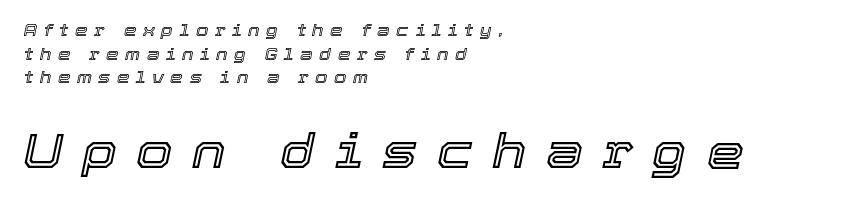
{"italic": "yes", "lean": "right", "slant_degrees": 12, "width": "normal", "x_height": "medium", "monospaced": "no", "underline": "no", "align": "left", "line_spacing": "normal", "line_spacing_ratio": 1.47, "letter_spacing": "wide", "letter_spacing_em": 0.41, "larger_block": "second", "size_ratio": 2.94, "glyph_px": 47}
